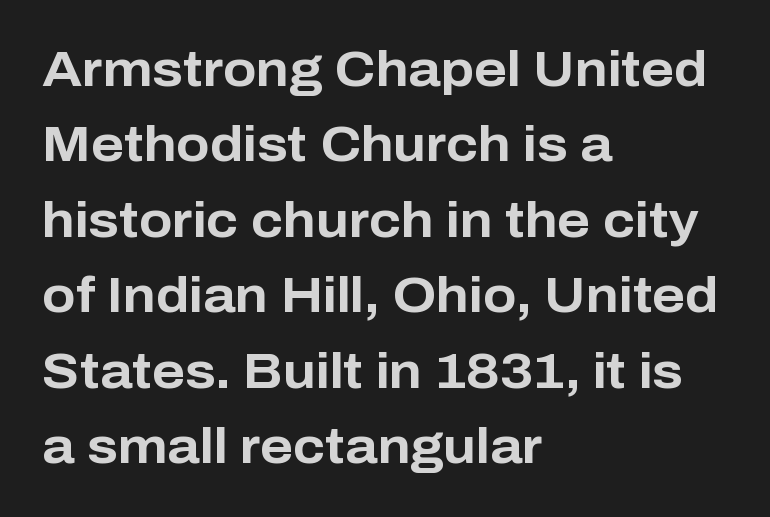
{"serif": "no", "italic": "no", "bold": "yes", "weight": "bold", "width": "normal", "stroke_contrast": "low", "x_height": "medium", "monospaced": "no", "underline": "no", "align": "left", "line_spacing": "normal", "line_spacing_ratio": 1.54, "letter_spacing": "normal", "letter_spacing_em": 0.0, "glyph_px": 49}
